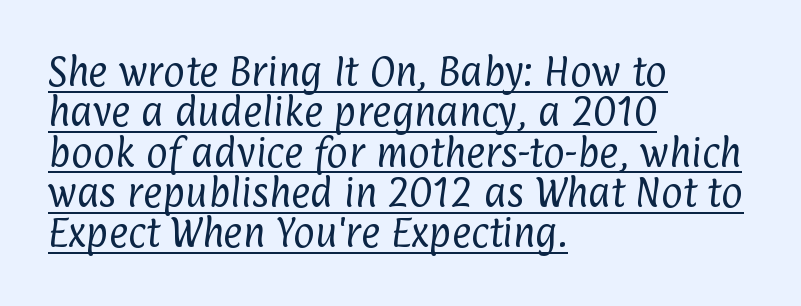
Default kerning and tracking; the words read as compact shapes. Do the characters align in a grid? No, the font is proportional. Glance below the letters and you will spot a drawn line. Counters stay open thanks to moderate or lighter strokes. Observe the absence of serifs on each vertical stroke in this sample.
